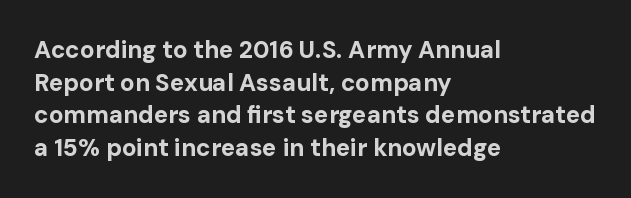
Q: Is the text bold? A: Yes.
Q: Is the text italic (slanted)? A: No, it is upright.
Q: Is the text underlined? A: No.
Q: How is the paragraph aligned? A: Left-aligned.
Q: Is the spacing between letters normal or unusually wide? A: Normal.
Q: Is the spacing between lines tight, normal or loose? A: Normal.
